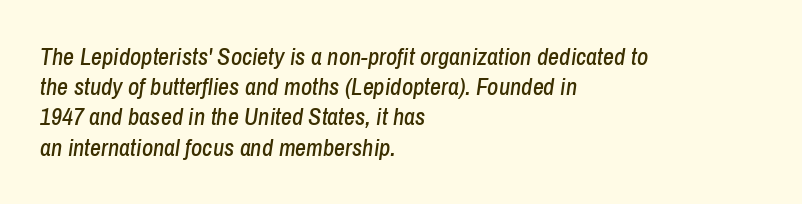
The image shows 24 px text type, italic (leaning right); set left-aligned, normal line spacing (1.26x), normal letter spacing, not underlined.
